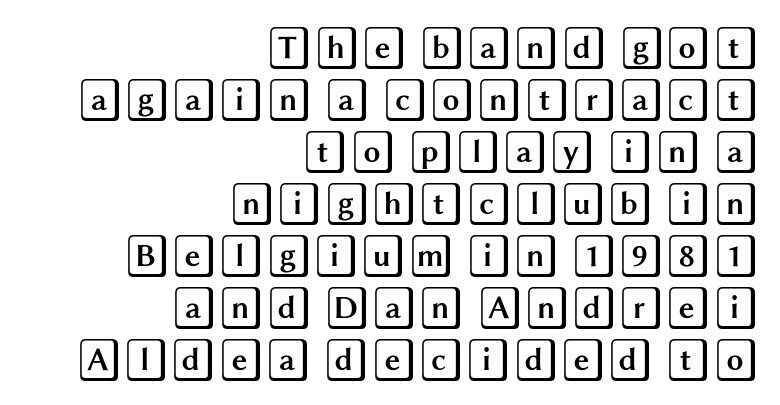
{"italic": "no", "width": "wide", "x_height": "large", "underline": "no", "align": "right", "line_spacing_ratio": 1.21, "letter_spacing": "normal", "letter_spacing_em": 0.0, "glyph_px": 43}
